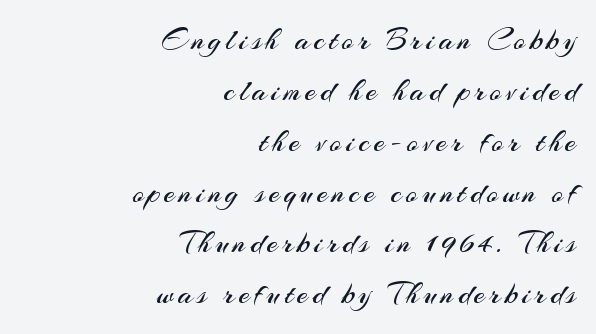
Q: Is the text bold? A: No.
Q: Is the text italic (slanted)? A: Yes.
Q: Is the typeface a serif or a sans-serif typeface? A: Sans-serif.
Q: Is the text underlined? A: No.
Q: How is the paragraph aligned? A: Right-aligned.
Q: Is the spacing between lines tight, normal or loose? A: Normal.
Q: Width (condensed, normal, or wide)? A: Normal.
Q: Stroke contrast? A: Medium.
Q: x-height? A: Small.
Q: Monospaced? A: No.
